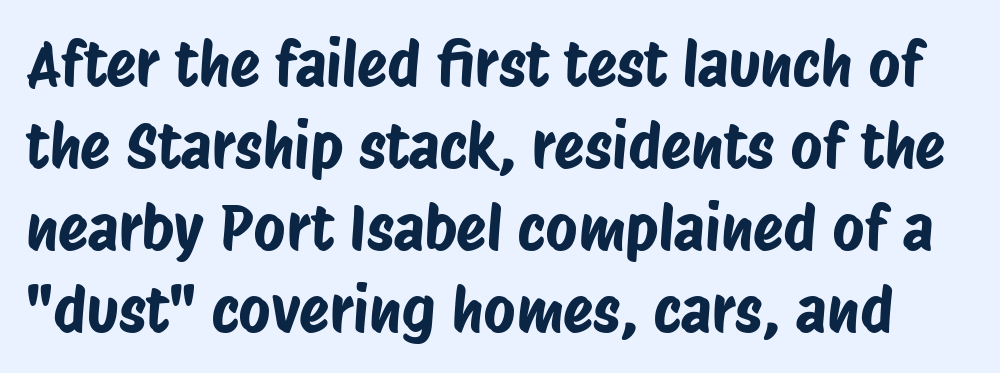
Q: Is the typeface a serif or a sans-serif typeface? A: Sans-serif.
Q: Is the text underlined? A: No.
Q: Is the spacing between letters normal or unusually wide? A: Normal.
Q: Is the spacing between lines tight, normal or loose? A: Normal.
Q: Width (condensed, normal, or wide)? A: Condensed.
Q: Stroke contrast? A: Low.
Q: x-height? A: Large.
Q: Monospaced? A: No.
